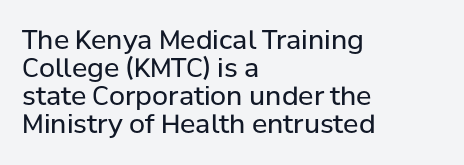
{"italic": "no", "bold": "no", "underline": "no", "align": "left", "line_spacing": "tight", "line_spacing_ratio": 1.08, "letter_spacing": "normal", "letter_spacing_em": 0.0, "glyph_px": 26}
